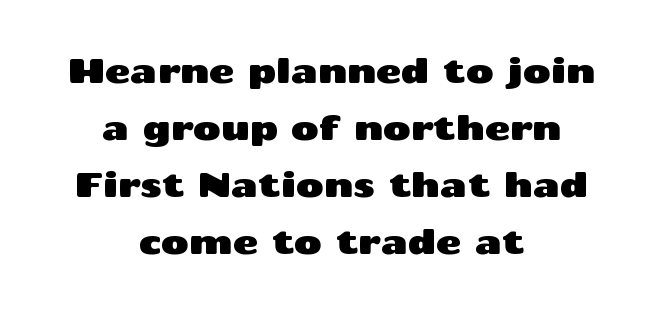
{"serif": "no", "italic": "no", "width": "wide", "stroke_contrast": "medium", "x_height": "medium", "monospaced": "no", "underline": "no", "align": "center", "line_spacing": "normal", "line_spacing_ratio": 1.68, "letter_spacing": "normal", "letter_spacing_em": 0.0, "glyph_px": 34}
